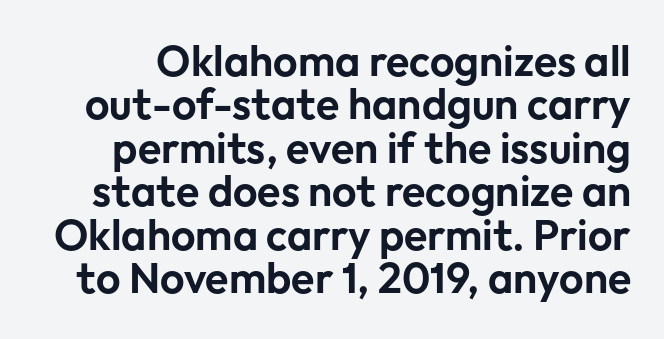
Character widths vary here, with narrow letters taking less room than wide ones. The horizontal fit of the characters is conventional and even. Closely set lines give the paragraph a compact silhouette. The lettering stays uniformly vertical, giving the passage a roman look. Lines of text with bare space underneath. Look at the bottom of the vertical strokes: they stop flat, with no serifs.
